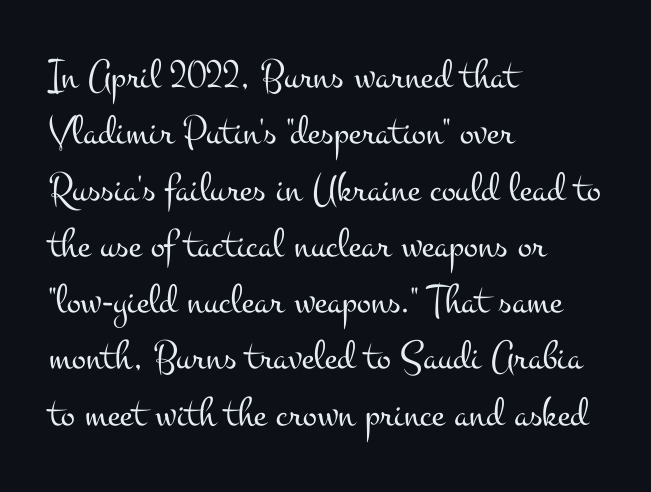
Q: Is the text bold? A: No.
Q: Is the text italic (slanted)? A: Yes.
Q: Is the typeface a serif or a sans-serif typeface? A: Serif.
Q: Is the text underlined? A: No.
Q: How is the paragraph aligned? A: Left-aligned.
Q: Is the spacing between letters normal or unusually wide? A: Normal.
Q: Is the spacing between lines tight, normal or loose? A: Normal.
Q: Width (condensed, normal, or wide)? A: Wide.
Q: Stroke contrast? A: Medium.
Q: x-height? A: Small.
Q: Monospaced? A: No.
